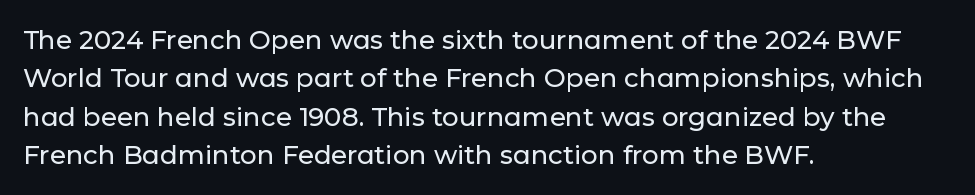
Q: Is the text italic (slanted)? A: No, it is upright.
Q: Is the text underlined? A: No.
Q: How is the paragraph aligned? A: Left-aligned.
Q: Is the spacing between letters normal or unusually wide? A: Normal.
Q: Is the spacing between lines tight, normal or loose? A: Normal.
